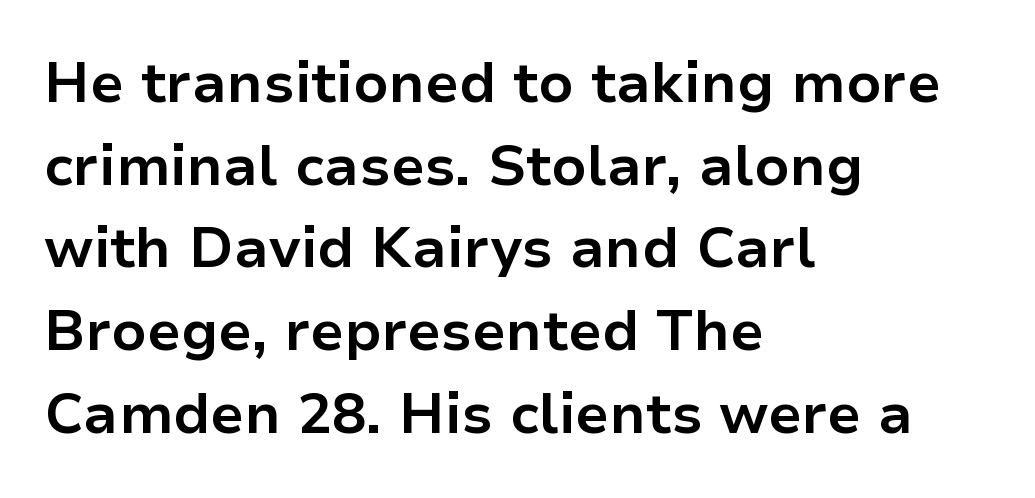
Notice how descenders clear the ascenders below comfortably — that's standard leading. No italicization has been applied; the sample stays upright. The glyphs have the mass of a bold cut. Rule under the text: the space is simply empty. Observe the absence of serifs on each vertical stroke in this sample. The passage shown is typed in a proportional face where columns would drift.
